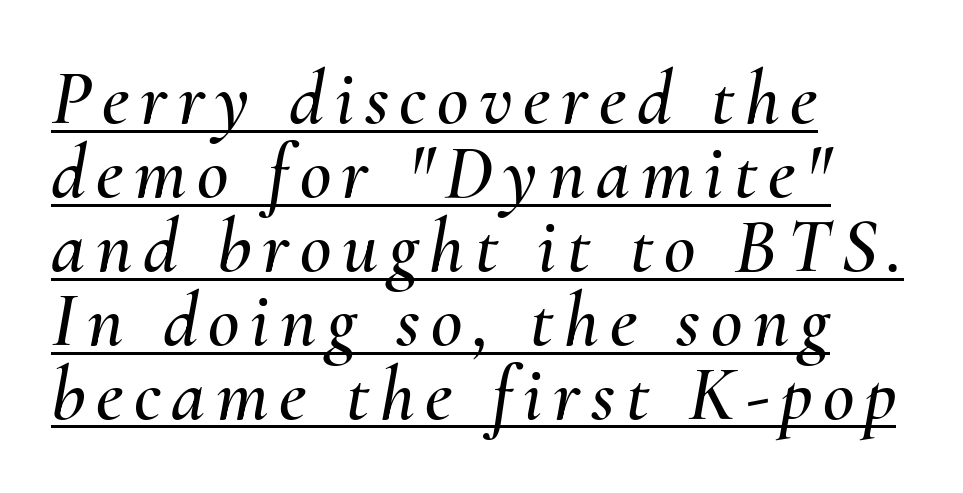
{"italic": "yes", "lean": "right", "slant_degrees": 10, "width": "normal", "stroke_contrast": "medium", "x_height": "small", "monospaced": "no", "underline": "yes", "align": "left", "line_spacing": "tight", "line_spacing_ratio": 0.96, "glyph_px": 77}
